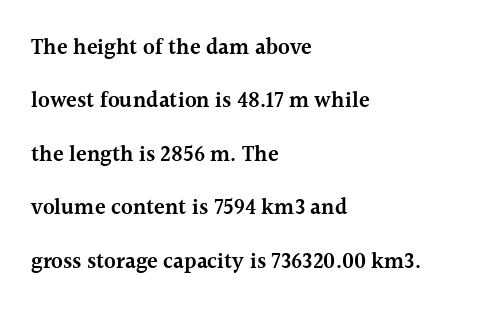
The image shows 22 px text type, upright; set left-aligned, loose line spacing (2.43x), normal letter spacing, not underlined.
